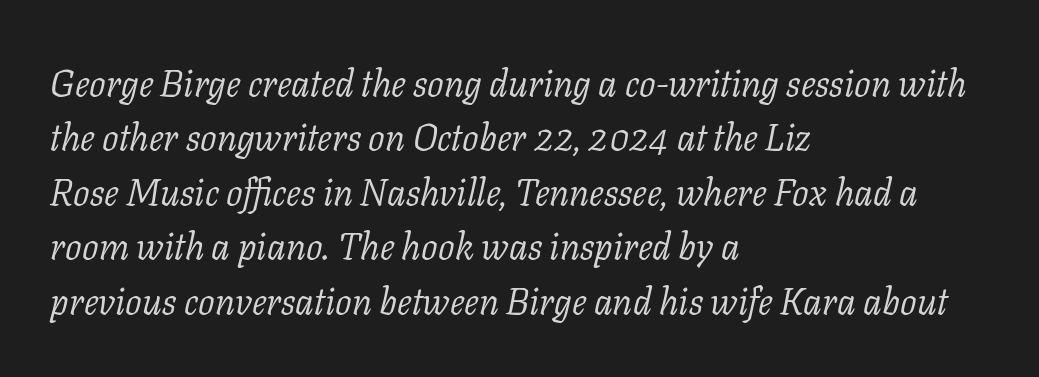
{"serif": "yes", "italic": "yes", "lean": "right", "slant_degrees": 11, "bold": "no", "weight": "light", "width": "normal", "stroke_contrast": "low", "x_height": "medium", "monospaced": "no", "underline": "no", "align": "left", "line_spacing": "normal", "line_spacing_ratio": 1.47, "letter_spacing": "normal", "letter_spacing_em": 0.0, "glyph_px": 37}
